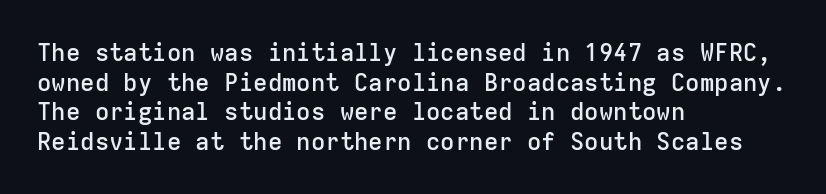
Q: Is the text bold? A: Semi-bold.
Q: Is the text italic (slanted)? A: No, it is upright.
Q: Is the text underlined? A: No.
Q: How is the paragraph aligned? A: Left-aligned.
Q: Is the spacing between letters normal or unusually wide? A: Normal.
